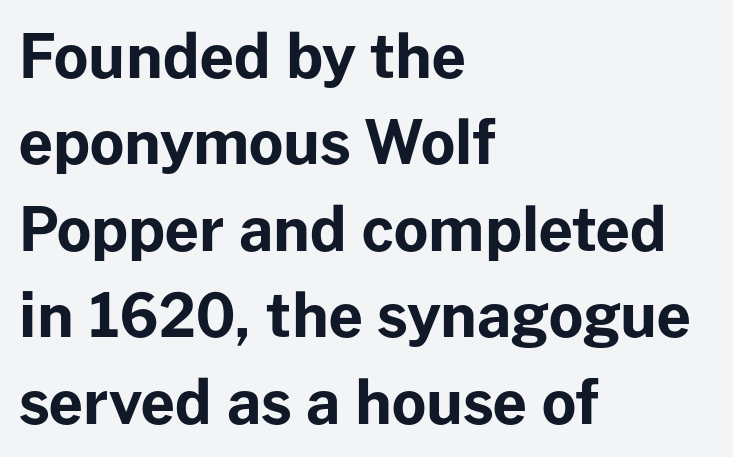
Nothing sits at the stroke ends, so this counts as sans-serif. A student would call this left alignment; a typographer would say flush left, rag right. The specimen omits any rule beneath the text block's lines. The letterforms sit shoulder to shoulder at normal distance.
